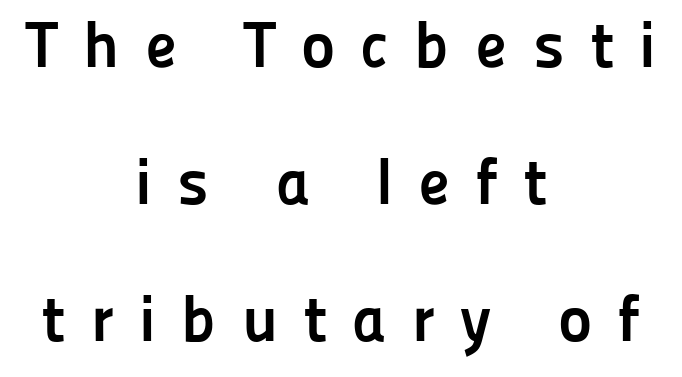
Q: Is the text bold? A: Yes.
Q: Is the text italic (slanted)? A: No, it is upright.
Q: Is the typeface a serif or a sans-serif typeface? A: Sans-serif.
Q: Is the text underlined? A: No.
Q: How is the paragraph aligned? A: Centered.
Q: Is the spacing between letters normal or unusually wide? A: Unusually wide.
Q: Is the spacing between lines tight, normal or loose? A: Loose.
Q: Width (condensed, normal, or wide)? A: Normal.
Q: Stroke contrast? A: Low.
Q: x-height? A: Medium.
Q: Monospaced? A: No.
